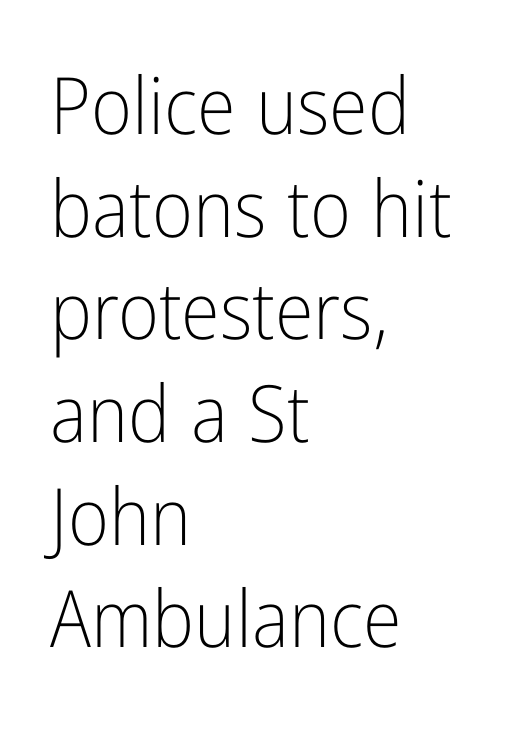
{"serif": "no", "italic": "no", "bold": "no", "weight": "light", "width": "condensed", "stroke_contrast": "low", "x_height": "medium", "monospaced": "no", "underline": "no", "align": "left", "line_spacing": "normal", "line_spacing_ratio": 1.3, "letter_spacing": "normal", "letter_spacing_em": 0.0, "glyph_px": 79}
